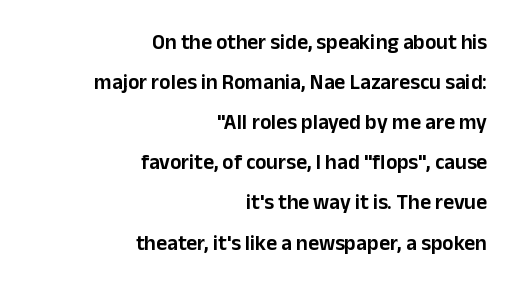
The image shows 21 px text type, upright; set right-aligned, loose line spacing (1.91x), normal letter spacing, not underlined.
